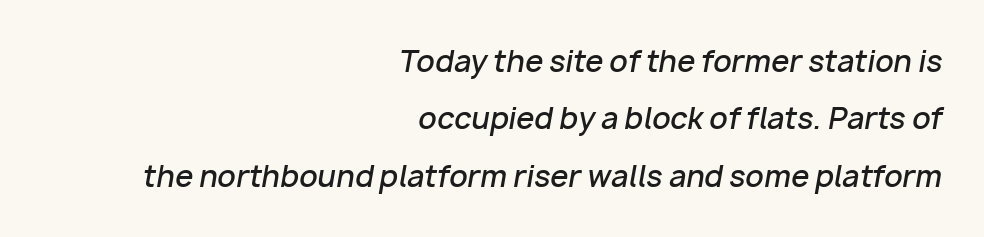
{"italic": "yes", "lean": "right", "slant_degrees": 10, "bold": "semi", "weight": "semibold", "width": "normal", "stroke_contrast": "low", "x_height": "medium", "monospaced": "no", "underline": "no", "align": "right", "line_spacing": "loose", "line_spacing_ratio": 1.98, "letter_spacing": "normal", "letter_spacing_em": 0.0, "glyph_px": 29}
